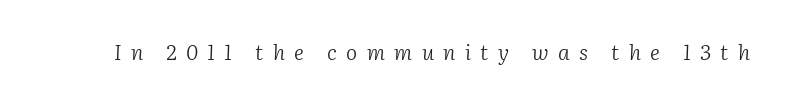
{"italic": "yes", "lean": "right", "slant_degrees": 2, "bold": "no", "underline": "no", "letter_spacing": "wide", "letter_spacing_em": 0.45, "glyph_px": 21}
